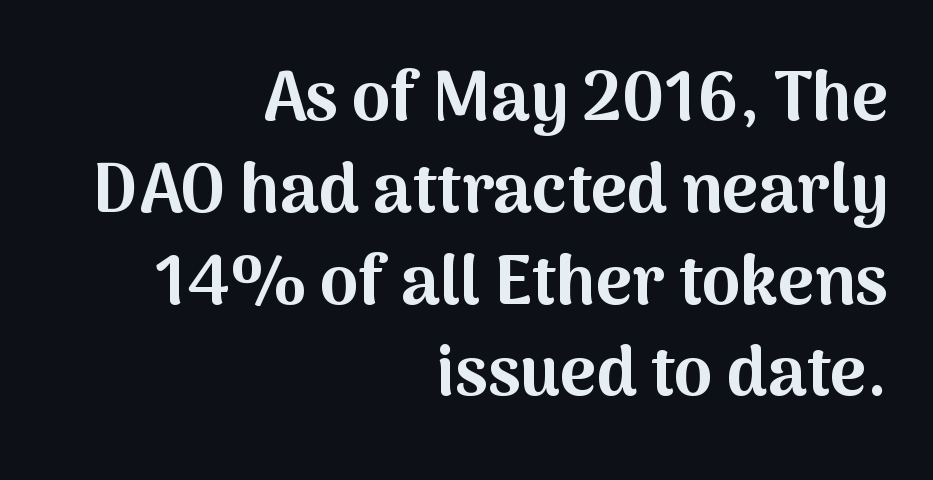
Q: Is the text bold? A: Yes.
Q: Is the text italic (slanted)? A: No, it is upright.
Q: Is the typeface a serif or a sans-serif typeface? A: Sans-serif.
Q: Is the text underlined? A: No.
Q: How is the paragraph aligned? A: Right-aligned.
Q: Is the spacing between letters normal or unusually wide? A: Normal.
Q: Is the spacing between lines tight, normal or loose? A: Normal.
Q: Width (condensed, normal, or wide)? A: Normal.
Q: Stroke contrast? A: Medium.
Q: x-height? A: Medium.
Q: Monospaced? A: No.
